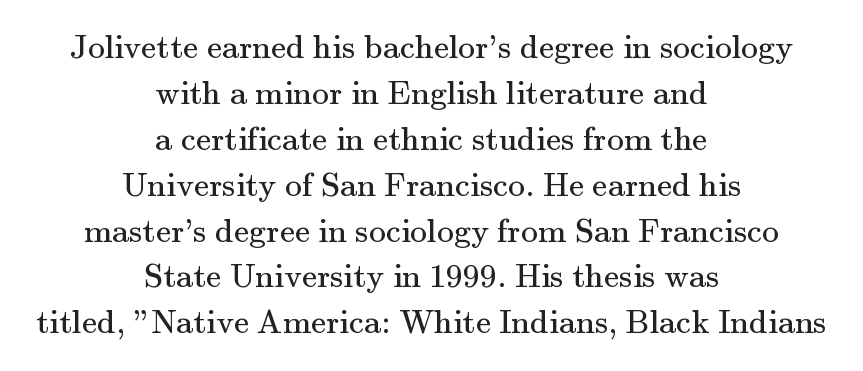
Letterform terminals end in serifs throughout the passage. Students, observe: this is what conventionally led text looks like. Leftover space on each line is divided equally before and after the words. The gaps between neighbouring characters are ordinary and unremarkable.
